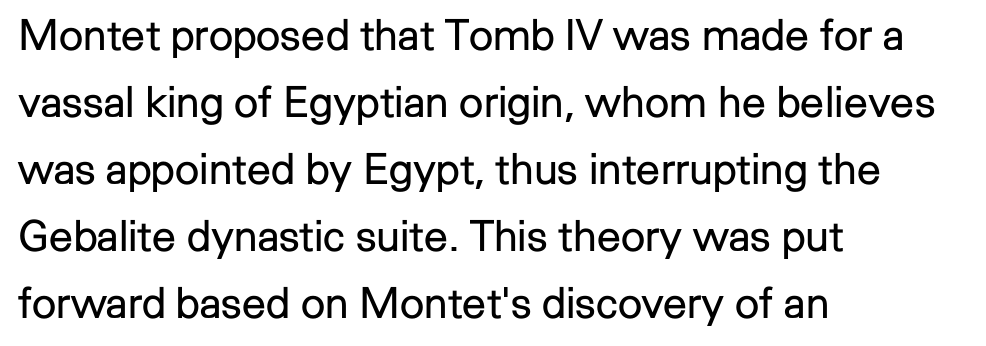
A typesetter would call this proportional, since set widths differ per character. Notice how descenders clear the ascenders below comfortably — that's standard leading. Honestly, the letter spacing is just normal — you wouldn't notice it. The area under the type is left untouched.
